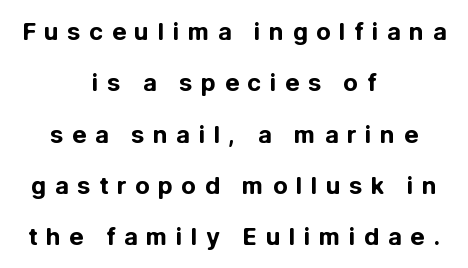
Q: Is the text bold? A: Yes.
Q: Is the text italic (slanted)? A: No, it is upright.
Q: Is the text underlined? A: No.
Q: How is the paragraph aligned? A: Centered.
Q: Is the spacing between letters normal or unusually wide? A: Unusually wide.
Q: Is the spacing between lines tight, normal or loose? A: Loose.
